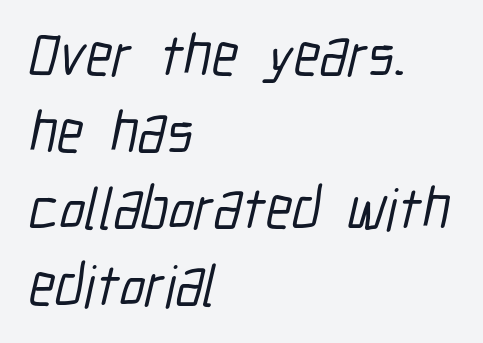
{"serif": "no", "width": "condensed", "stroke_contrast": "low", "x_height": "medium", "monospaced": "no", "underline": "no", "align": "left", "line_spacing": "normal", "line_spacing_ratio": 1.3, "letter_spacing": "normal", "letter_spacing_em": 0.0, "glyph_px": 59}
